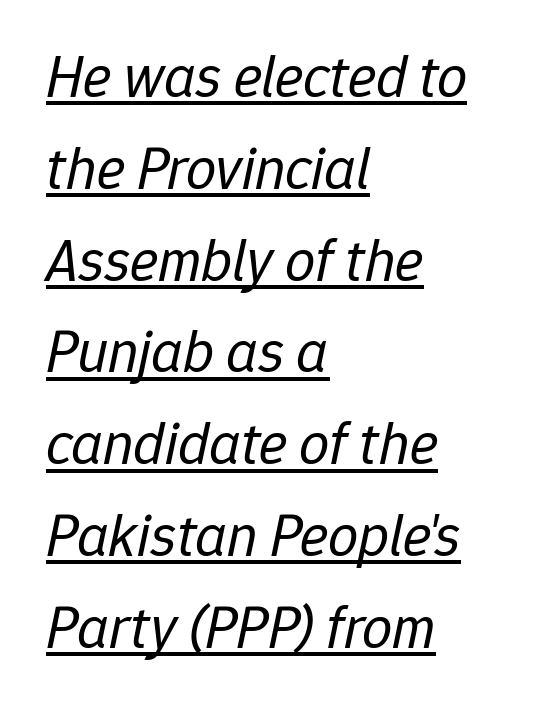
Here the designer chose a conventional face with non-uniform glyph widths. Typeset ragged right — the left edge is the straight one. Honestly, the letter spacing is just normal — you wouldn't notice it. Heaviness? Minimal to ordinary, like unemphasized prose. The rendering uses a moderate line-height, typical for paragraphs. This is underlined copy, the kind a proofreader might mark for attention.
